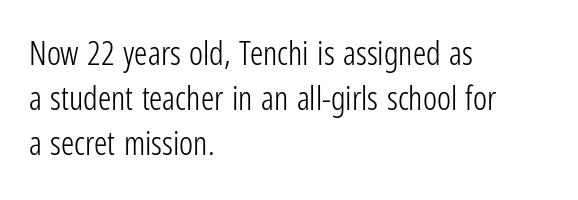
The image shows 33 px light, condensed sans-serif type, upright; set left-aligned, normal line spacing (1.37x), normal letter spacing, not underlined; low stroke contrast and a medium x-height.
